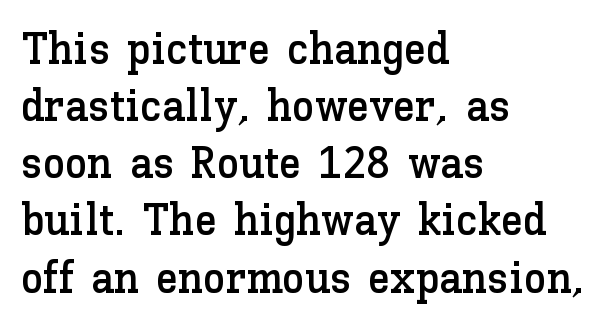
{"italic": "no", "width": "normal", "stroke_contrast": "low", "x_height": "medium", "monospaced": "no", "underline": "no", "align": "left", "line_spacing": "normal", "line_spacing_ratio": 1.27, "letter_spacing": "normal", "letter_spacing_em": 0.0, "glyph_px": 45}
